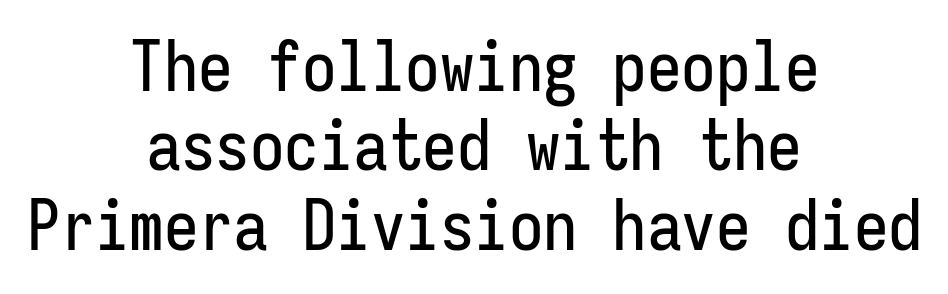
The image shows 69 px condensed sans-serif type, upright, monospaced; set centered, tight line spacing (1.15x), normal letter spacing, not underlined; low stroke contrast and a medium x-height.
